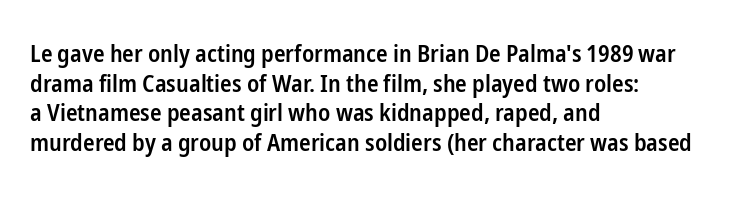
Q: Is the text bold? A: Semi-bold.
Q: Is the text italic (slanted)? A: No, it is upright.
Q: Is the text underlined? A: No.
Q: How is the paragraph aligned? A: Left-aligned.
Q: Is the spacing between letters normal or unusually wide? A: Normal.
